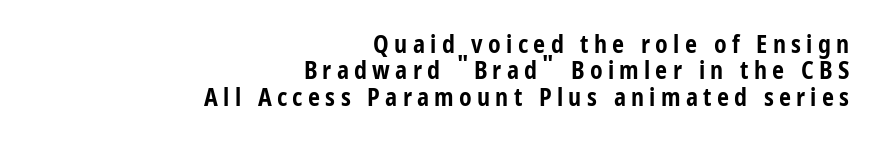
{"italic": "no", "bold": "yes", "underline": "no", "align": "right", "line_spacing": "tight", "line_spacing_ratio": 1.1, "letter_spacing": "wide", "letter_spacing_em": 0.22, "glyph_px": 24}
